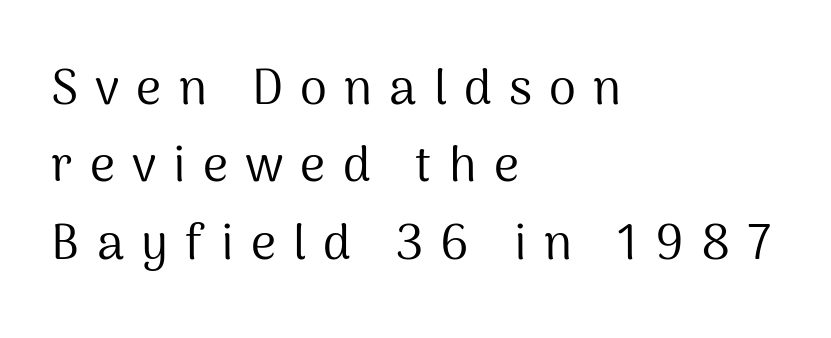
A bare baseline throughout the passage. The letters advance in unequal steps, a hallmark of proportional type. Students, observe: this is what conventionally led text looks like. Display-style spreading of the glyphs; the letterfit is very open.
